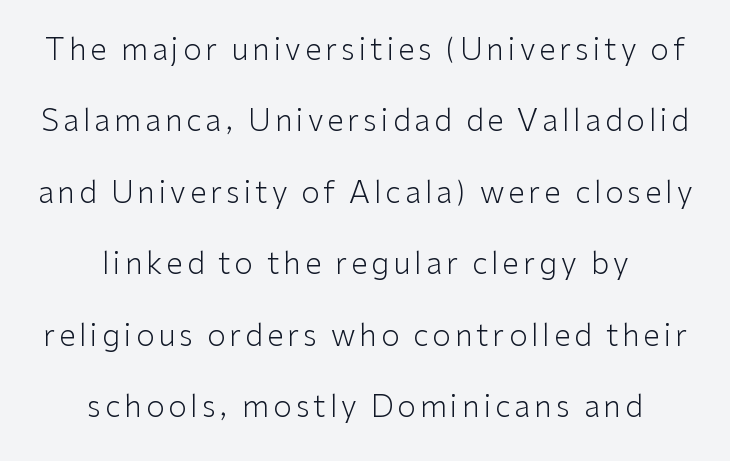
The image shows 30 px light sans-serif type, upright; set centered, loose line spacing (2.38x), not underlined; low stroke contrast and a medium x-height.
